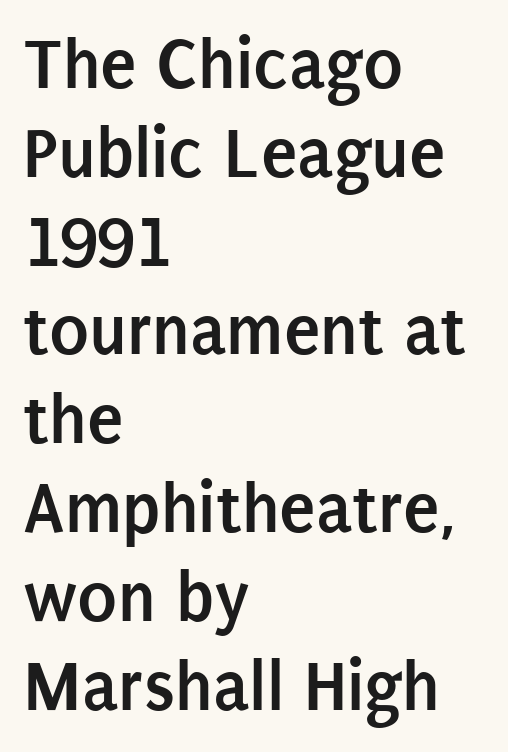
Q: Is the text bold? A: Yes.
Q: Is the text italic (slanted)? A: No, it is upright.
Q: Is the typeface a serif or a sans-serif typeface? A: Sans-serif.
Q: Is the text underlined? A: No.
Q: How is the paragraph aligned? A: Left-aligned.
Q: Is the spacing between letters normal or unusually wide? A: Normal.
Q: Width (condensed, normal, or wide)? A: Condensed.
Q: Stroke contrast? A: Low.
Q: x-height? A: Large.
Q: Monospaced? A: No.
